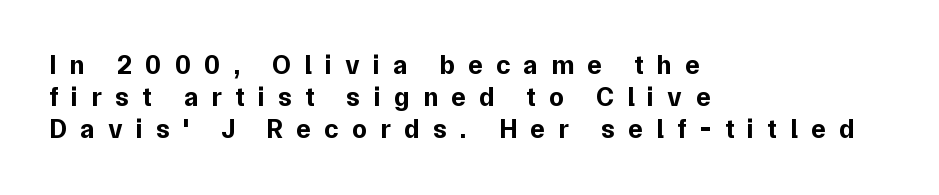
Q: Is the text bold? A: Yes.
Q: Is the text italic (slanted)? A: No, it is upright.
Q: Is the text underlined? A: No.
Q: How is the paragraph aligned? A: Left-aligned.
Q: Is the spacing between letters normal or unusually wide? A: Unusually wide.
